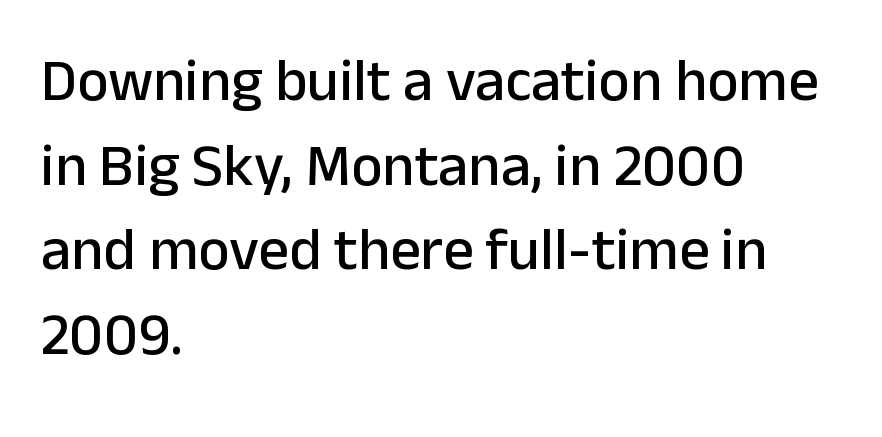
Q: Is the text italic (slanted)? A: No, it is upright.
Q: Is the typeface a serif or a sans-serif typeface? A: Sans-serif.
Q: Is the text underlined? A: No.
Q: How is the paragraph aligned? A: Left-aligned.
Q: Is the spacing between letters normal or unusually wide? A: Normal.
Q: Is the spacing between lines tight, normal or loose? A: Normal.
Q: Width (condensed, normal, or wide)? A: Normal.
Q: Stroke contrast? A: Low.
Q: x-height? A: Medium.
Q: Monospaced? A: No.
